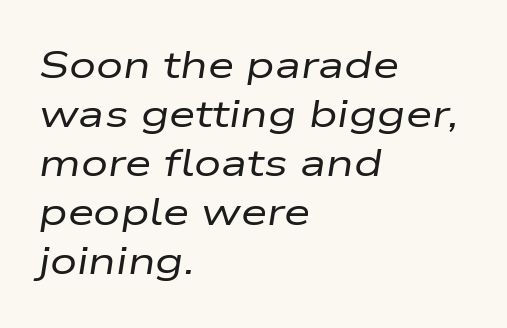
The image shows 38 px regular-weight, wide type, italic (leaning right); set left-aligned, normal line spacing (1.29x), normal letter spacing, not underlined; low stroke contrast and a medium x-height.
